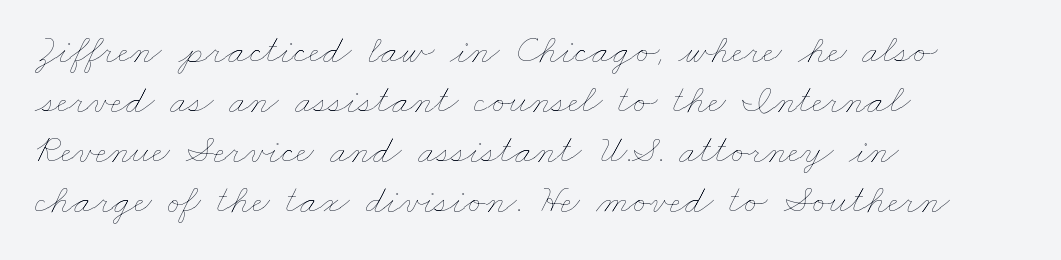
Underlining? Definitely not there. Proportional: the letters do not fall into vertical columns. The rendering uses a moderate line-height, typical for paragraphs. The ragged edge is on the right, which tells us the setting is flush left. These lines keep a tight, regular rhythm from letter to letter.
